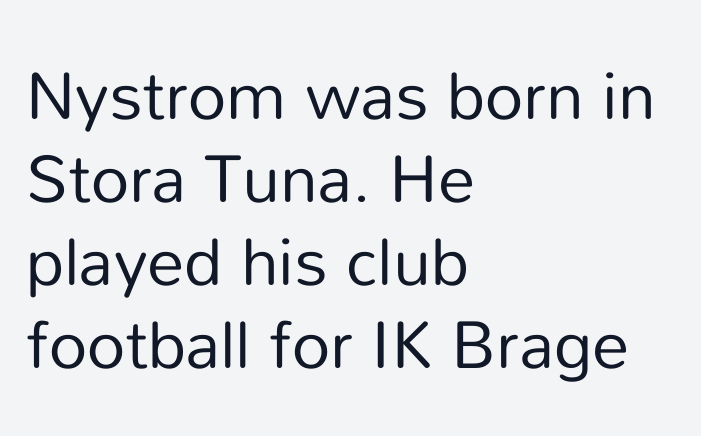
{"serif": "no", "italic": "no", "bold": "no", "weight": "regular", "width": "normal", "stroke_contrast": "low", "x_height": "medium", "monospaced": "no", "underline": "no", "align": "left", "line_spacing_ratio": 1.24, "letter_spacing": "normal", "letter_spacing_em": 0.0, "glyph_px": 67}
